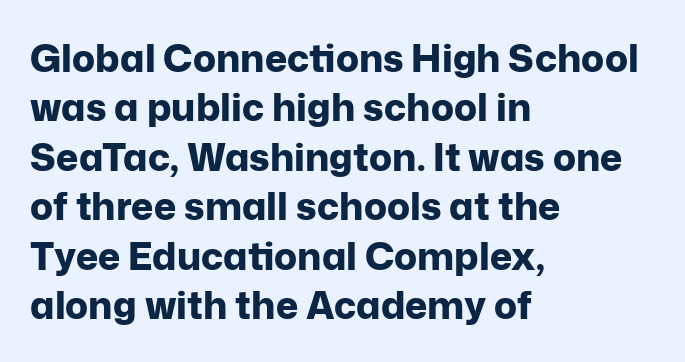
The image shows 38 px bold sans-serif type, upright; set left-aligned, normal line spacing (1.3x), normal letter spacing, not underlined; low stroke contrast and a medium x-height.
